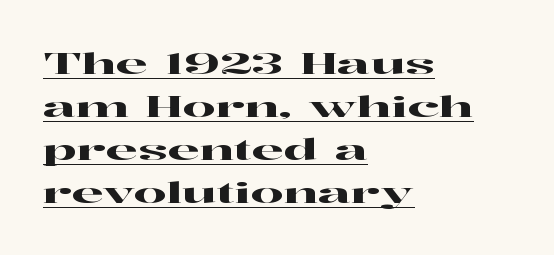
Q: Is the text italic (slanted)? A: No, it is upright.
Q: Is the typeface a serif or a sans-serif typeface? A: Serif.
Q: Is the text underlined? A: Yes.
Q: How is the paragraph aligned? A: Left-aligned.
Q: Is the spacing between letters normal or unusually wide? A: Normal.
Q: Is the spacing between lines tight, normal or loose? A: Normal.
Q: Width (condensed, normal, or wide)? A: Wide.
Q: Stroke contrast? A: High.
Q: x-height? A: Medium.
Q: Monospaced? A: No.
